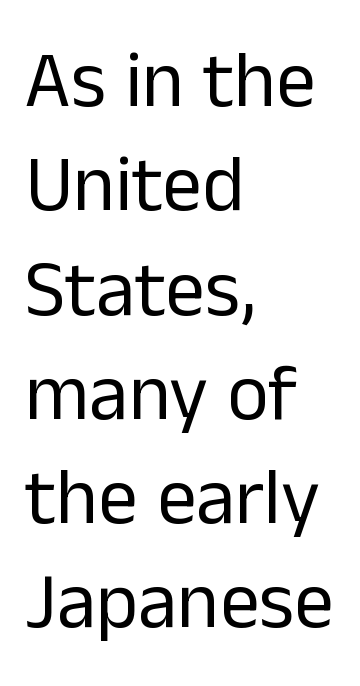
{"serif": "no", "italic": "no", "bold": "no", "weight": "regular", "width": "normal", "stroke_contrast": "low", "x_height": "medium", "monospaced": "no", "underline": "no", "align": "left", "line_spacing": "normal", "line_spacing_ratio": 1.32, "letter_spacing": "normal", "letter_spacing_em": 0.0, "glyph_px": 79}
